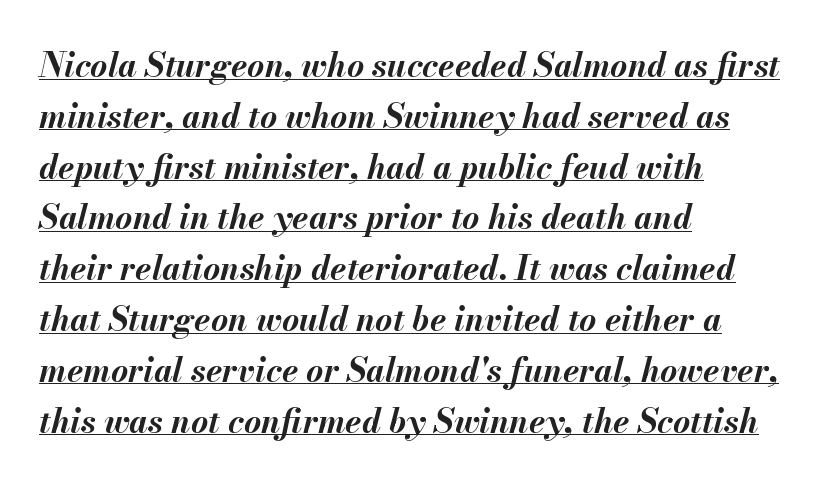
{"italic": "yes", "lean": "right", "slant_degrees": 13, "bold": "yes", "weight": "bold", "width": "normal", "stroke_contrast": "medium", "x_height": "small", "monospaced": "no", "underline": "yes", "align": "left", "line_spacing": "normal", "line_spacing_ratio": 1.54, "letter_spacing": "normal", "letter_spacing_em": 0.0, "glyph_px": 33}
